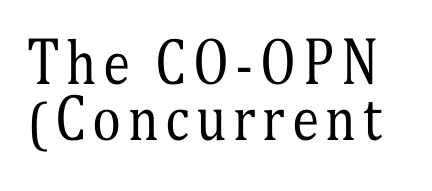
Q: Is the text bold? A: No.
Q: Is the text italic (slanted)? A: No, it is upright.
Q: Is the typeface a serif or a sans-serif typeface? A: Serif.
Q: Is the text underlined? A: No.
Q: Is the spacing between lines tight, normal or loose? A: Tight.
Q: Width (condensed, normal, or wide)? A: Condensed.
Q: Stroke contrast? A: Medium.
Q: x-height? A: Medium.
Q: Monospaced? A: No.
